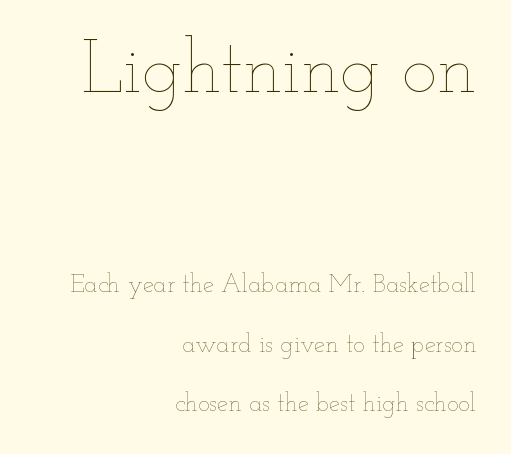
The image shows 75 px thin, wide type, upright; set right-aligned, loose line spacing (2.38x), normal letter spacing, not underlined; the first (top) block is 3.0x larger; low stroke contrast and a small x-height.
